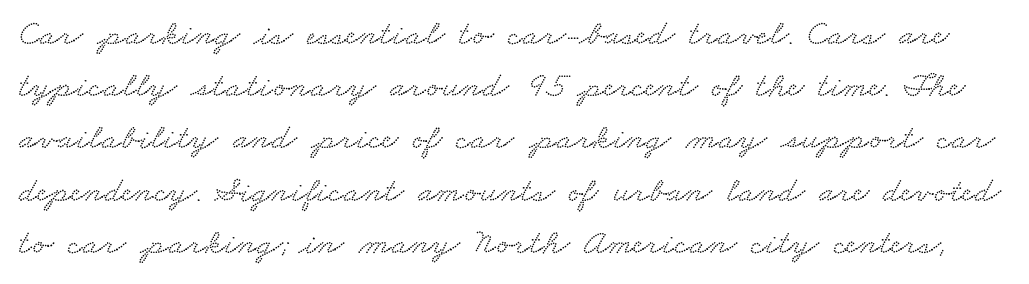
Q: Is the typeface a serif or a sans-serif typeface? A: Serif.
Q: Is the text underlined? A: No.
Q: Is the spacing between letters normal or unusually wide? A: Normal.
Q: Is the spacing between lines tight, normal or loose? A: Normal.
Q: Width (condensed, normal, or wide)? A: Wide.
Q: Stroke contrast? A: Low.
Q: x-height? A: Small.
Q: Monospaced? A: No.
